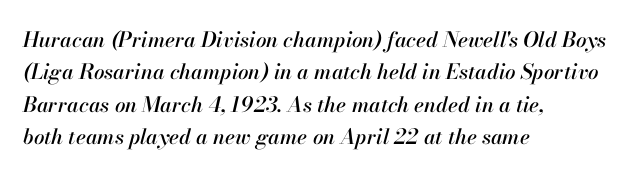
Q: Is the text italic (slanted)? A: Yes, it leans right by about 13 degrees.
Q: Is the text underlined? A: No.
Q: How is the paragraph aligned? A: Left-aligned.
Q: Is the spacing between letters normal or unusually wide? A: Normal.
Q: Is the spacing between lines tight, normal or loose? A: Normal.
